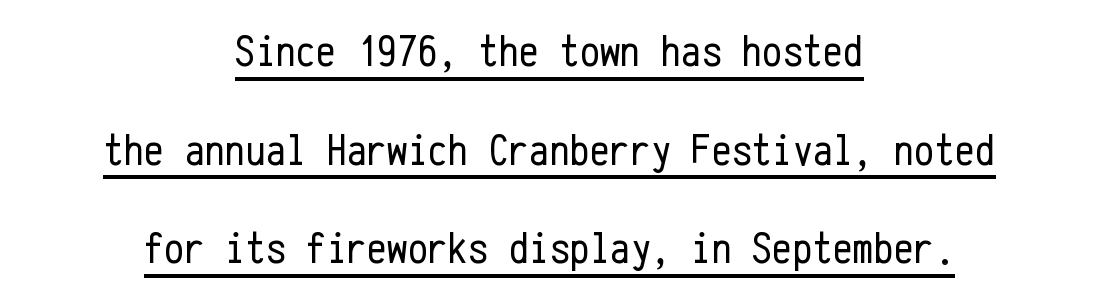
{"serif": "no", "italic": "no", "bold": "no", "weight": "regular", "width": "condensed", "stroke_contrast": "low", "x_height": "medium", "monospaced": "yes", "underline": "yes", "align": "center", "line_spacing": "loose", "line_spacing_ratio": 2.19, "letter_spacing": "normal", "letter_spacing_em": 0.0, "glyph_px": 45}
